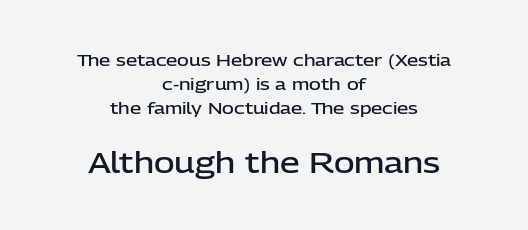
Q: Is the text bold? A: Semi-bold.
Q: Is the text italic (slanted)? A: No, it is upright.
Q: Is the typeface a serif or a sans-serif typeface? A: Sans-serif.
Q: Is the text underlined? A: No.
Q: How is the paragraph aligned? A: Centered.
Q: Is the spacing between letters normal or unusually wide? A: Normal.
Q: Is the spacing between lines tight, normal or loose? A: Normal.
Q: Which block of text is set in a larger size, the first (top) or the second (bottom)? A: The second (bottom) one.
Q: Width (condensed, normal, or wide)? A: Normal.
Q: Stroke contrast? A: Low.
Q: x-height? A: Medium.
Q: Monospaced? A: No.
